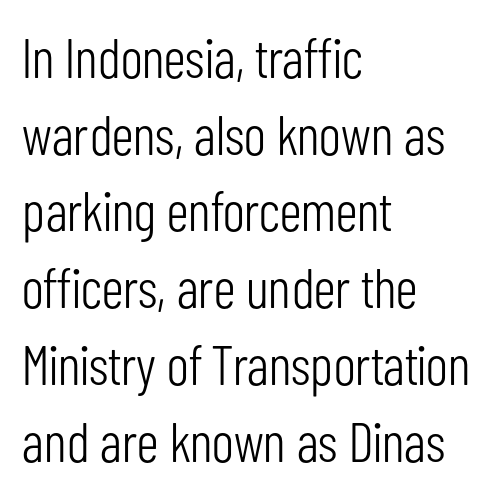
The image shows 56 px light, condensed sans-serif type, upright; set left-aligned, normal line spacing (1.37x), normal letter spacing, not underlined; low stroke contrast and a medium x-height.
